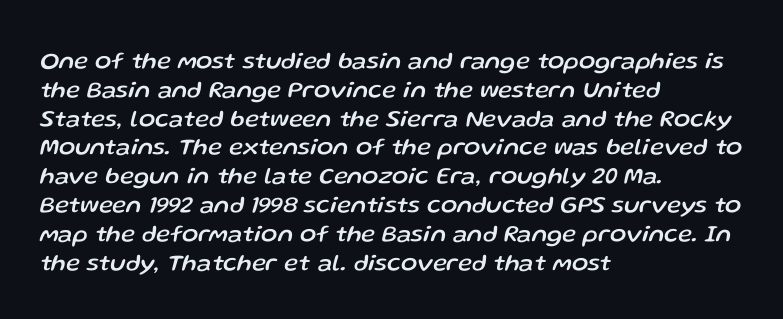
{"italic": "yes", "lean": "right", "slant_degrees": 13, "underline": "no", "align": "left", "line_spacing_ratio": 1.2, "letter_spacing": "normal", "letter_spacing_em": 0.0, "glyph_px": 24}
